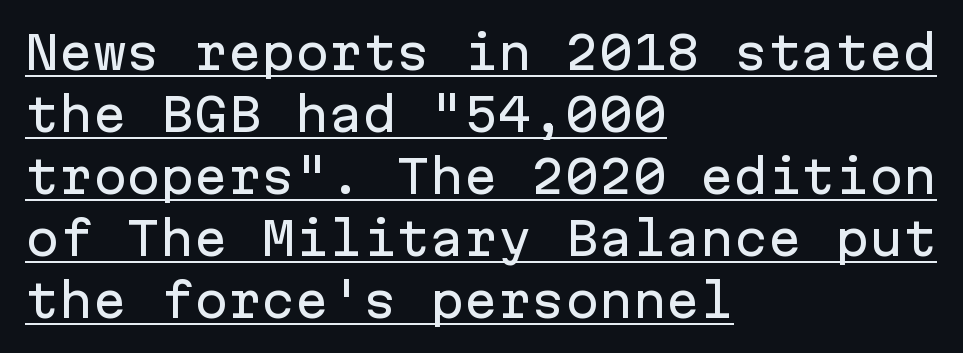
The lettering stays uniformly vertical, giving the passage a roman look. The letterforms sit shoulder to shoulder at normal distance. Rows of type keep a routine distance in the vertical direction. The passage is arranged the way most books set body copy — flush left. This sample has the even, mechanical cadence of fixed-width lettering. A typographer would call this underscored text.
